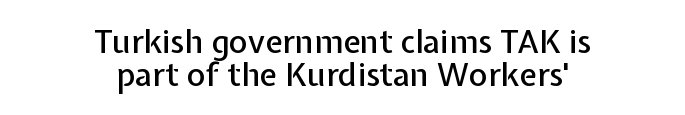
Q: Is the text italic (slanted)? A: No, it is upright.
Q: Is the typeface a serif or a sans-serif typeface? A: Sans-serif.
Q: Is the text underlined? A: No.
Q: How is the paragraph aligned? A: Centered.
Q: Is the spacing between letters normal or unusually wide? A: Normal.
Q: Is the spacing between lines tight, normal or loose? A: Tight.
Q: Width (condensed, normal, or wide)? A: Normal.
Q: Stroke contrast? A: Low.
Q: x-height? A: Medium.
Q: Monospaced? A: No.
